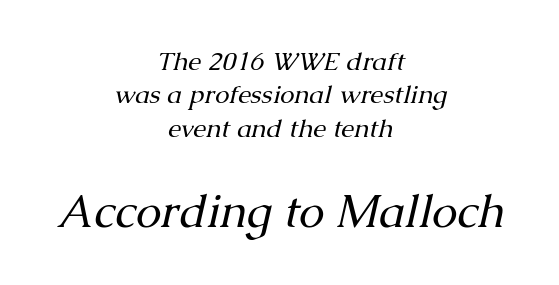
{"serif": "yes", "italic": "yes", "lean": "right", "slant_degrees": 13, "bold": "no", "weight": "regular", "width": "normal", "stroke_contrast": "medium", "x_height": "medium", "monospaced": "no", "underline": "no", "align": "center", "line_spacing": "normal", "line_spacing_ratio": 1.28, "letter_spacing": "normal", "letter_spacing_em": 0.0, "larger_block": "second", "size_ratio": 1.77, "glyph_px": 46}
